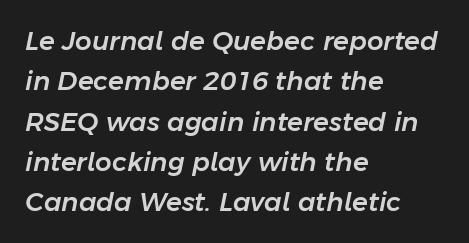
Q: Is the text italic (slanted)? A: Yes, it leans right by about 11 degrees.
Q: Is the text underlined? A: No.
Q: How is the paragraph aligned? A: Left-aligned.
Q: Is the spacing between letters normal or unusually wide? A: Normal.
Q: Is the spacing between lines tight, normal or loose? A: Normal.
